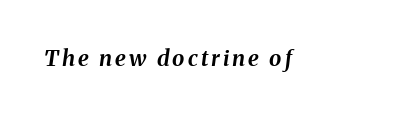
Q: Is the text bold? A: Yes.
Q: Is the text italic (slanted)? A: Yes, it leans right by about 8 degrees.
Q: Is the text underlined? A: No.
